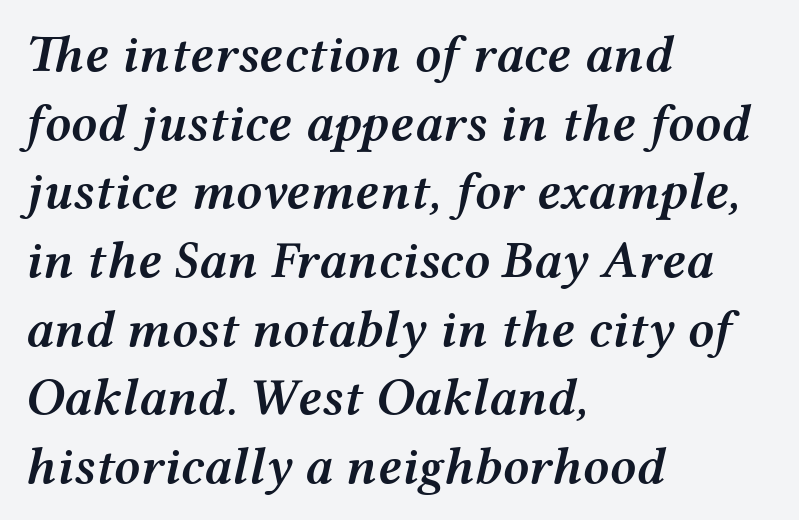
{"italic": "yes", "lean": "right", "slant_degrees": 12, "bold": "semi", "weight": "semibold", "width": "wide", "stroke_contrast": "medium", "x_height": "medium", "monospaced": "no", "underline": "no", "align": "left", "line_spacing": "normal", "line_spacing_ratio": 1.32, "letter_spacing": "normal", "letter_spacing_em": 0.0, "glyph_px": 52}
